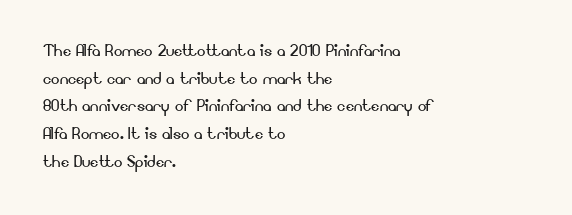
{"italic": "no", "bold": "no", "underline": "no", "align": "left", "line_spacing": "normal", "line_spacing_ratio": 1.32, "letter_spacing": "normal", "letter_spacing_em": 0.0, "glyph_px": 21}
